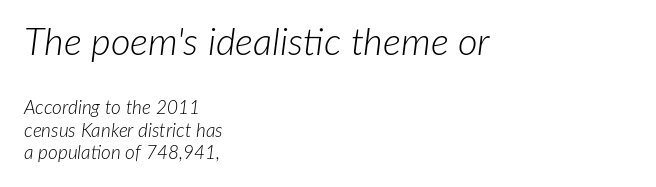
{"italic": "yes", "lean": "right", "slant_degrees": 7, "bold": "no", "weight": "light", "width": "normal", "stroke_contrast": "low", "x_height": "medium", "monospaced": "no", "underline": "no", "align": "left", "line_spacing_ratio": 1.16, "letter_spacing": "normal", "letter_spacing_em": 0.0, "larger_block": "first", "size_ratio": 2.0, "glyph_px": 38}
